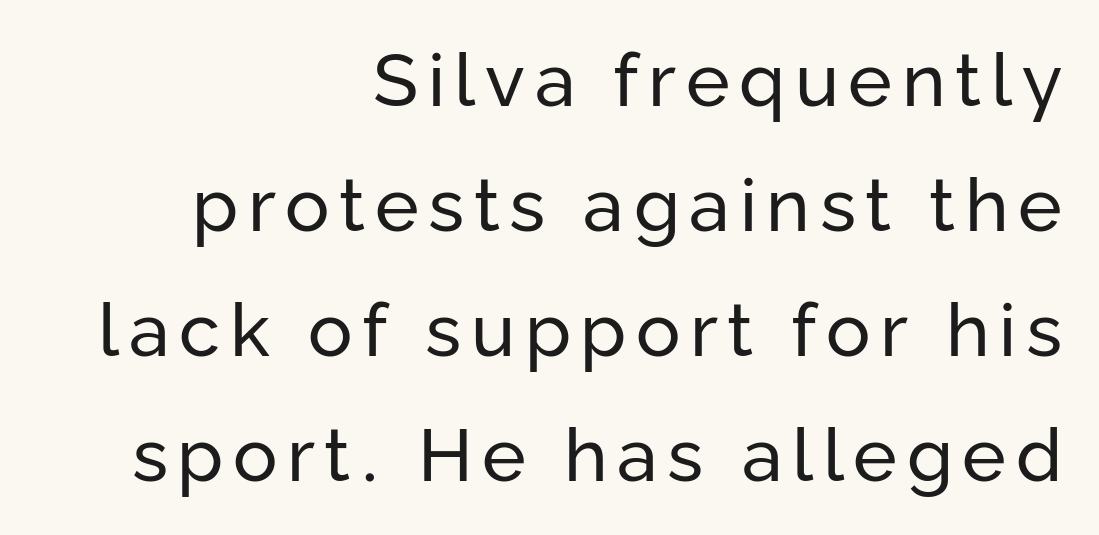
{"serif": "no", "italic": "no", "bold": "no", "weight": "regular", "width": "normal", "stroke_contrast": "low", "x_height": "medium", "monospaced": "no", "underline": "no", "align": "right", "line_spacing": "normal", "line_spacing_ratio": 1.69, "glyph_px": 74}
